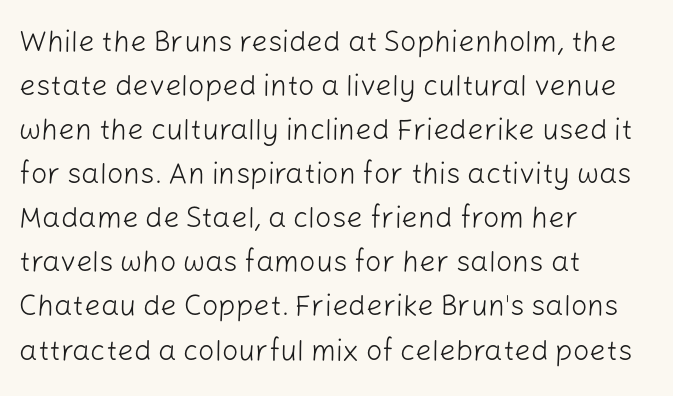
The image shows 29 px light sans-serif type, upright; set left-aligned, normal line spacing (1.52x), normal letter spacing, not underlined; low stroke contrast and a medium x-height.
